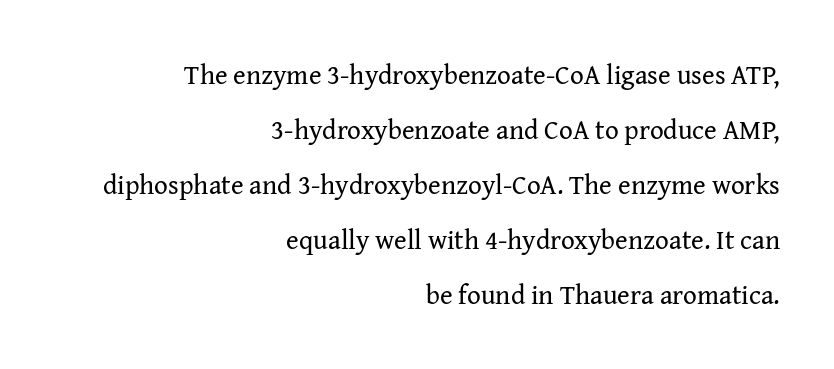
Q: Is the text bold? A: No.
Q: Is the text italic (slanted)? A: No, it is upright.
Q: Is the text underlined? A: No.
Q: How is the paragraph aligned? A: Right-aligned.
Q: Is the spacing between letters normal or unusually wide? A: Normal.
Q: Is the spacing between lines tight, normal or loose? A: Loose.
